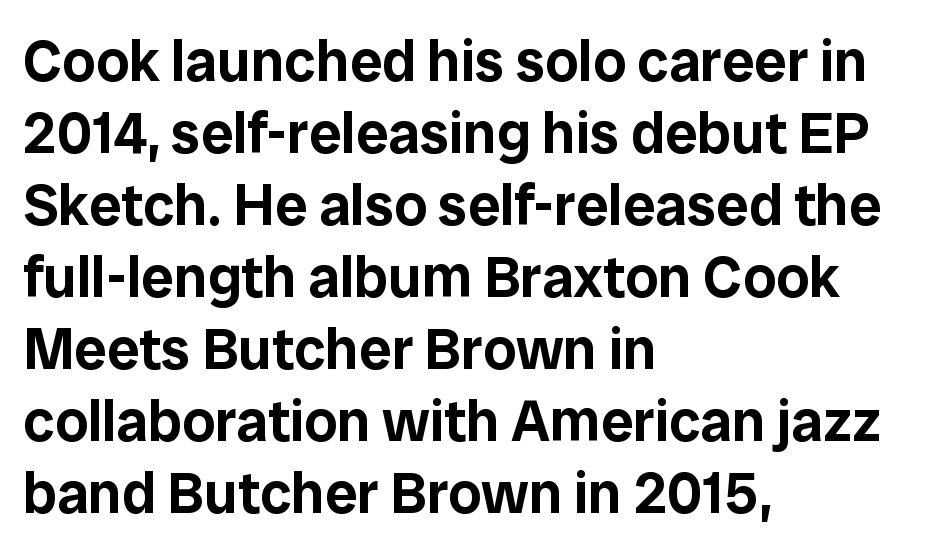
Q: Is the text italic (slanted)? A: No, it is upright.
Q: Is the typeface a serif or a sans-serif typeface? A: Sans-serif.
Q: Is the text underlined? A: No.
Q: How is the paragraph aligned? A: Left-aligned.
Q: Is the spacing between letters normal or unusually wide? A: Normal.
Q: Width (condensed, normal, or wide)? A: Normal.
Q: Stroke contrast? A: Low.
Q: x-height? A: Medium.
Q: Monospaced? A: No.
